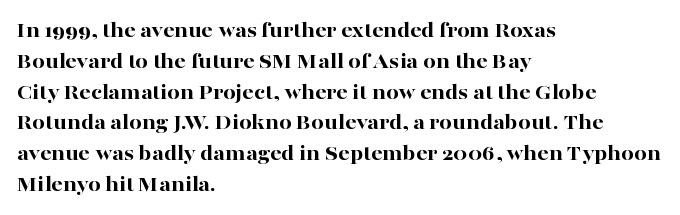
Q: Is the text bold? A: Yes.
Q: Is the text italic (slanted)? A: No, it is upright.
Q: Is the text underlined? A: No.
Q: How is the paragraph aligned? A: Left-aligned.
Q: Is the spacing between letters normal or unusually wide? A: Normal.
Q: Is the spacing between lines tight, normal or loose? A: Normal.
